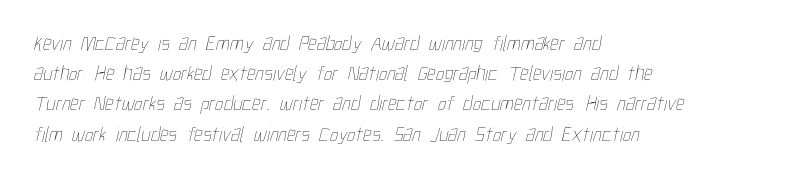
Q: Is the text bold? A: No.
Q: Is the text underlined? A: No.
Q: How is the paragraph aligned? A: Left-aligned.
Q: Is the spacing between letters normal or unusually wide? A: Normal.
Q: Is the spacing between lines tight, normal or loose? A: Normal.
